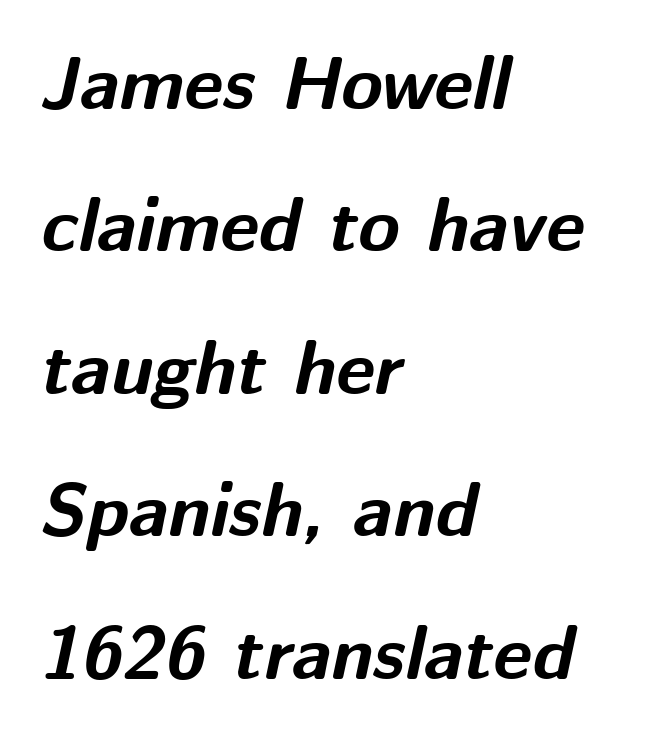
A typesetter would call this zero additional tracking. Letters rest on an invisible, unmarked baseline. There's an unmistakable incline to the writing here. The rendering uses natural spacing where letterforms have individual widths.
